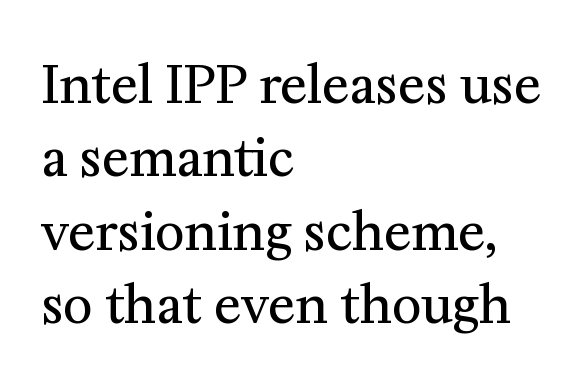
{"serif": "yes", "italic": "no", "bold": "no", "weight": "regular", "width": "normal", "stroke_contrast": "medium", "x_height": "medium", "monospaced": "no", "underline": "no", "align": "left", "line_spacing": "normal", "line_spacing_ratio": 1.44, "letter_spacing": "normal", "letter_spacing_em": 0.0, "glyph_px": 51}
